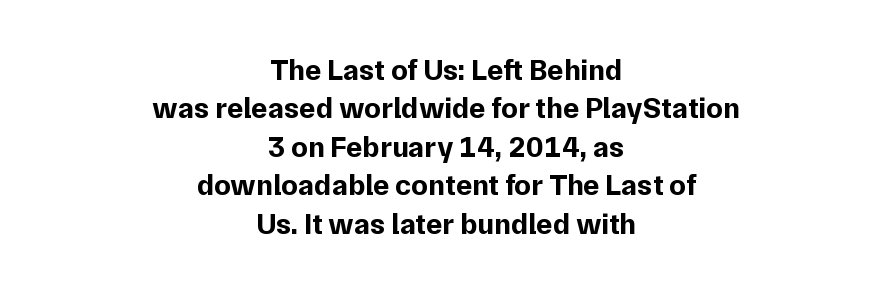
{"serif": "no", "italic": "no", "bold": "yes", "weight": "bold", "width": "normal", "stroke_contrast": "low", "x_height": "medium", "monospaced": "no", "underline": "no", "align": "center", "line_spacing": "normal", "line_spacing_ratio": 1.28, "letter_spacing": "normal", "letter_spacing_em": 0.0, "glyph_px": 30}
